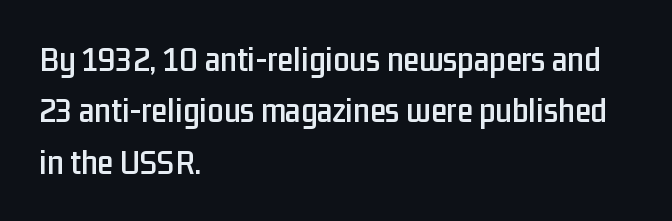
The image shows 36 px condensed sans-serif type, upright; set left-aligned, normal line spacing (1.43x), normal letter spacing, not underlined; low stroke contrast and a medium x-height.
